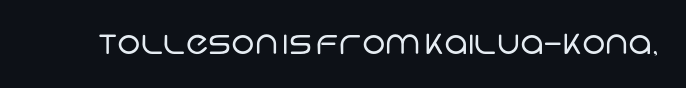
Check under the words: just untouched page. The face used here is proportionally spaced, like ordinary book or web type. The typeface chosen for these lines omits serifs. Weight: in the light-to-regular range. The letterforms sit shoulder to shoulder at normal distance.
